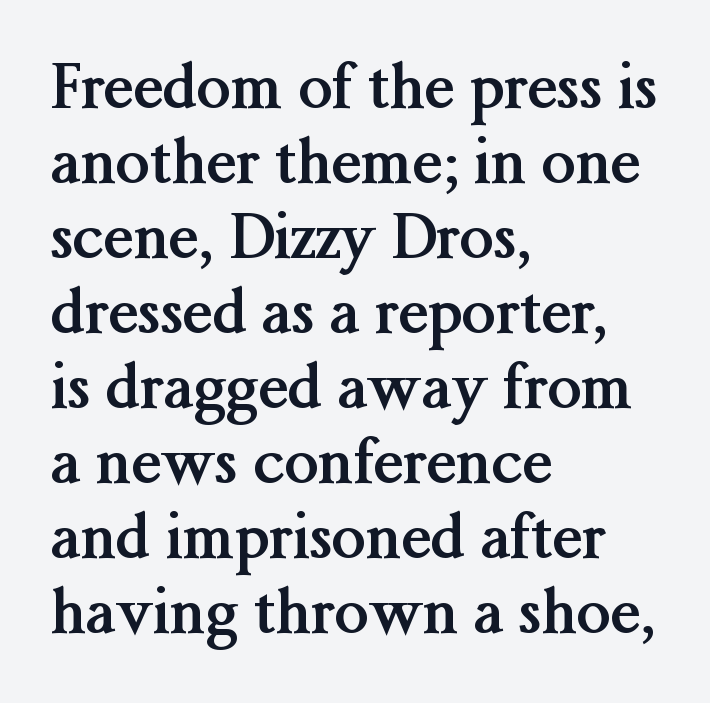
A dark, heavy texture on the line: the type is bold. Between one letter and the next there's only the usual sliver of space. One-word summary of the alignment: left. The string is rendered with underlining switched off. Typographically, this falls in the serif category.
